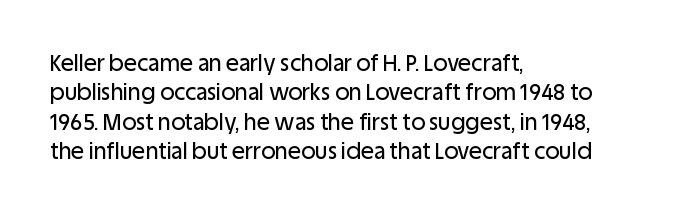
Q: Is the text italic (slanted)? A: No, it is upright.
Q: Is the text underlined? A: No.
Q: How is the paragraph aligned? A: Left-aligned.
Q: Is the spacing between letters normal or unusually wide? A: Normal.
Q: Is the spacing between lines tight, normal or loose? A: Normal.
